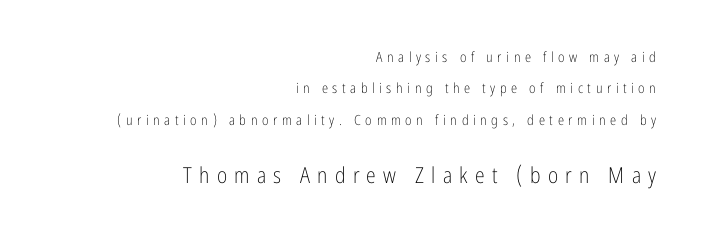
{"italic": "no", "bold": "no", "underline": "no", "align": "right", "line_spacing": "loose", "line_spacing_ratio": 2.25, "letter_spacing": "wide", "letter_spacing_em": 0.33, "larger_block": "second", "size_ratio": 1.57, "glyph_px": 22}
